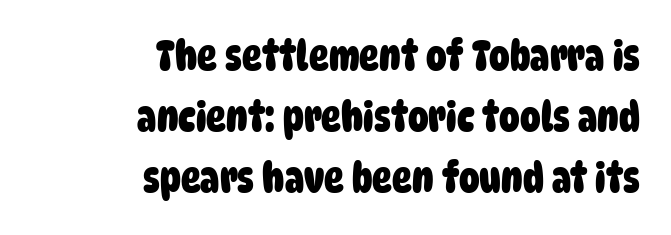
Q: Is the text bold? A: Yes.
Q: Is the typeface a serif or a sans-serif typeface? A: Sans-serif.
Q: Is the text underlined? A: No.
Q: How is the paragraph aligned? A: Right-aligned.
Q: Is the spacing between letters normal or unusually wide? A: Normal.
Q: Is the spacing between lines tight, normal or loose? A: Normal.
Q: Width (condensed, normal, or wide)? A: Condensed.
Q: Stroke contrast? A: Low.
Q: x-height? A: Large.
Q: Monospaced? A: No.
